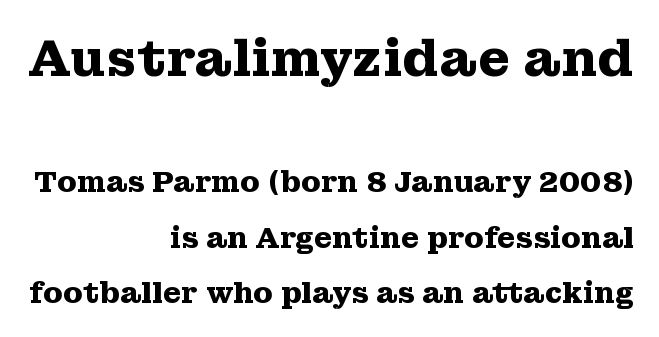
Type without underlining. These lines are rendered in a variable-pitch font. The typeface chosen for these lines features serifs. One glance says open: line gaps are wider than usual. Posture: straight, roman, zero tilt. The characters look thick and weighty, a clear bold.
